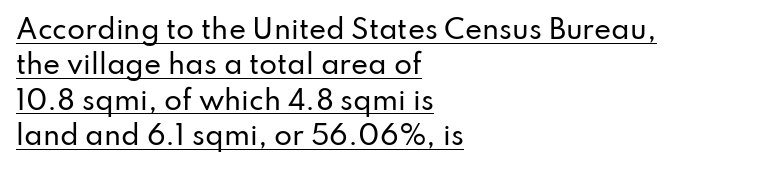
Q: Is the text italic (slanted)? A: No, it is upright.
Q: Is the text underlined? A: Yes.
Q: How is the paragraph aligned? A: Left-aligned.
Q: Is the spacing between letters normal or unusually wide? A: Normal.
Q: Is the spacing between lines tight, normal or loose? A: Normal.
